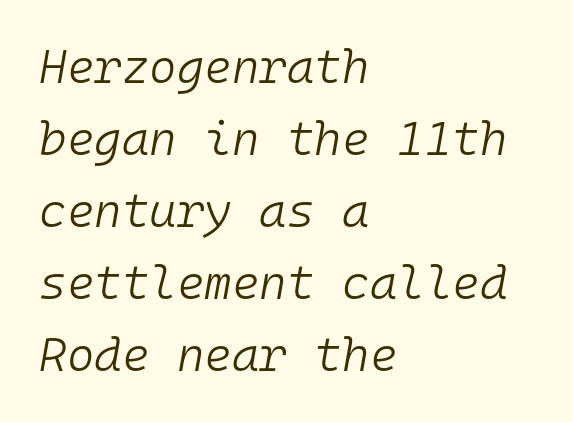
The image shows 47 px light type, italic (leaning right), monospaced; set left-aligned, normal line spacing (1.53x), normal letter spacing, not underlined; low stroke contrast and a medium x-height.
